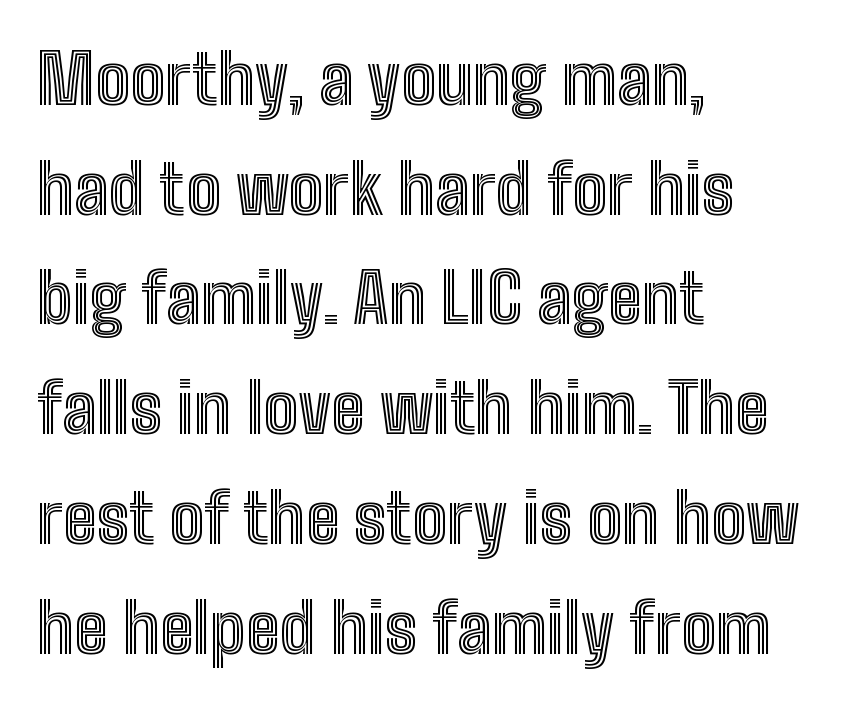
The image shows 69 px condensed type, upright; set left-aligned, normal line spacing (1.59x), normal letter spacing, not underlined; a medium x-height.
